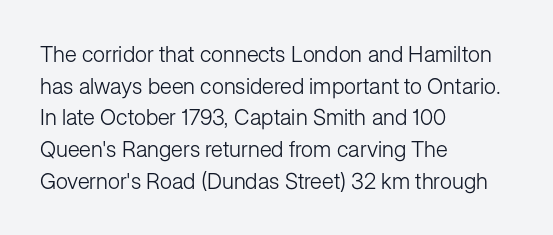
{"italic": "no", "bold": "no", "underline": "no", "align": "left", "line_spacing": "normal", "line_spacing_ratio": 1.44, "letter_spacing": "normal", "letter_spacing_em": 0.0, "glyph_px": 22}
